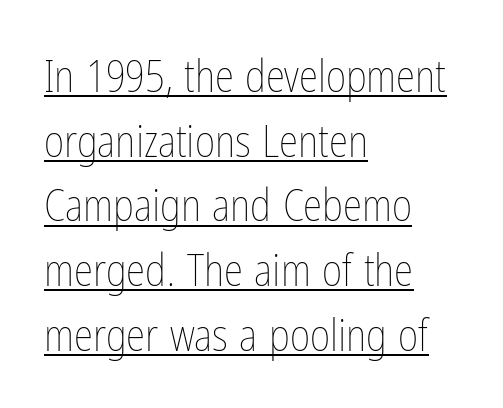
{"italic": "no", "bold": "no", "weight": "thin", "width": "condensed", "stroke_contrast": "low", "x_height": "medium", "monospaced": "no", "underline": "yes", "align": "left", "line_spacing": "normal", "line_spacing_ratio": 1.47, "letter_spacing": "normal", "letter_spacing_em": 0.0, "glyph_px": 44}
